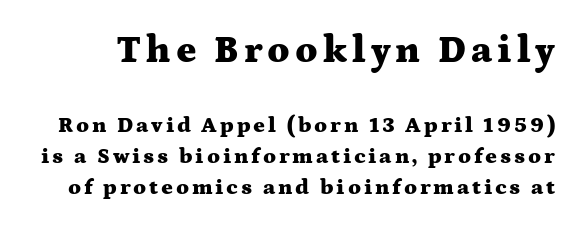
Q: Is the text bold? A: Yes.
Q: Is the text italic (slanted)? A: No, it is upright.
Q: Is the typeface a serif or a sans-serif typeface? A: Serif.
Q: Is the text underlined? A: No.
Q: Is the spacing between lines tight, normal or loose? A: Normal.
Q: Which block of text is set in a larger size, the first (top) or the second (bottom)? A: The first (top) one.
Q: Width (condensed, normal, or wide)? A: Wide.
Q: Stroke contrast? A: Medium.
Q: x-height? A: Medium.
Q: Monospaced? A: No.
